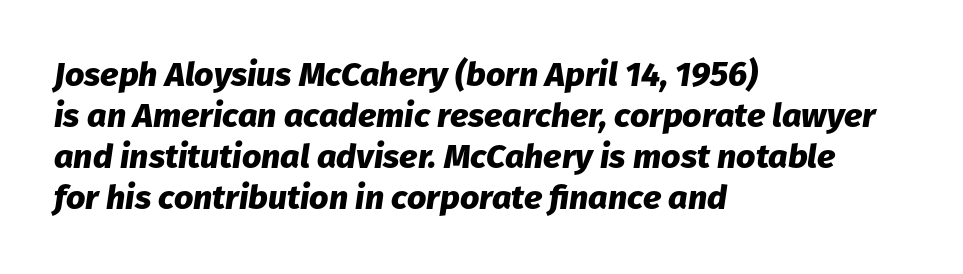
{"italic": "yes", "lean": "right", "slant_degrees": 8, "bold": "yes", "weight": "heavy", "width": "normal", "stroke_contrast": "low", "x_height": "medium", "monospaced": "no", "underline": "no", "align": "left", "line_spacing_ratio": 1.21, "letter_spacing": "normal", "letter_spacing_em": 0.0, "glyph_px": 34}
